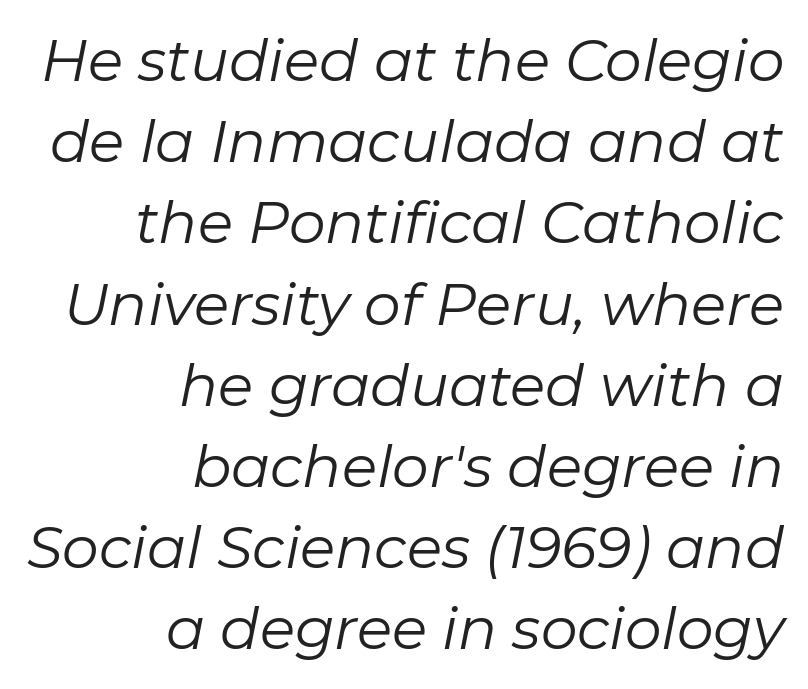
The image shows 58 px regular-weight type, italic (leaning right); set right-aligned, normal line spacing (1.4x), normal letter spacing, not underlined; low stroke contrast and a medium x-height.
